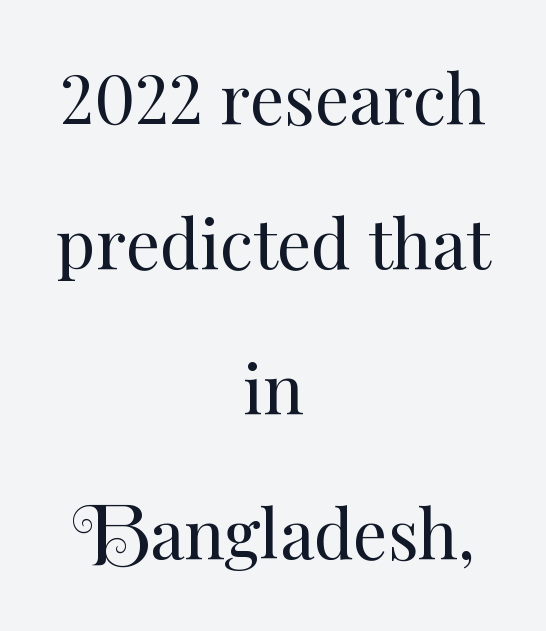
Honestly, there is no underline to notice here at all. Italic: no, the glyphs are upright roman. The font is comparable to plain body text, perhaps lighter. You could fit nearly another row in the gap between these rows.
